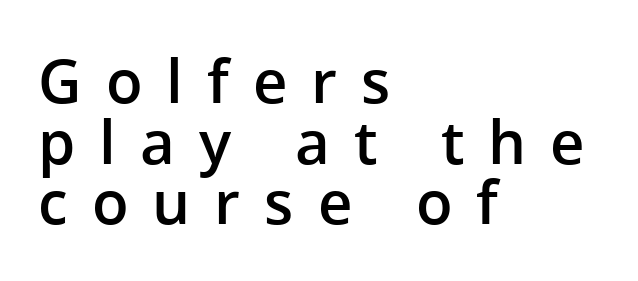
{"serif": "no", "italic": "no", "bold": "semi", "weight": "semibold", "width": "normal", "stroke_contrast": "low", "x_height": "medium", "monospaced": "no", "underline": "no", "align": "left", "line_spacing": "tight", "line_spacing_ratio": 1.01, "letter_spacing": "wide", "letter_spacing_em": 0.4, "glyph_px": 60}
